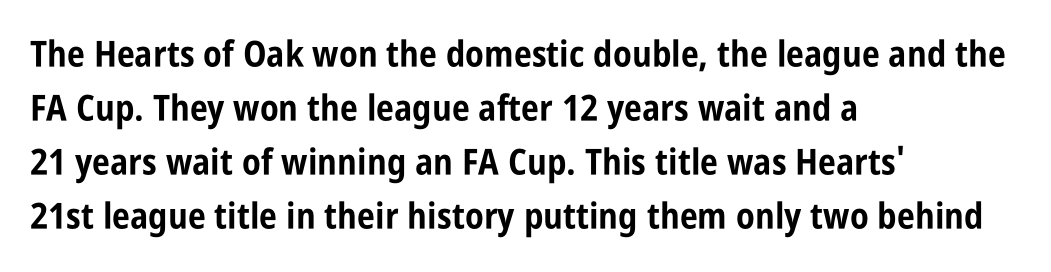
The image shows 36 px bold, condensed sans-serif type, upright; set left-aligned, normal line spacing (1.5x), normal letter spacing, not underlined; low stroke contrast and a large x-height.
